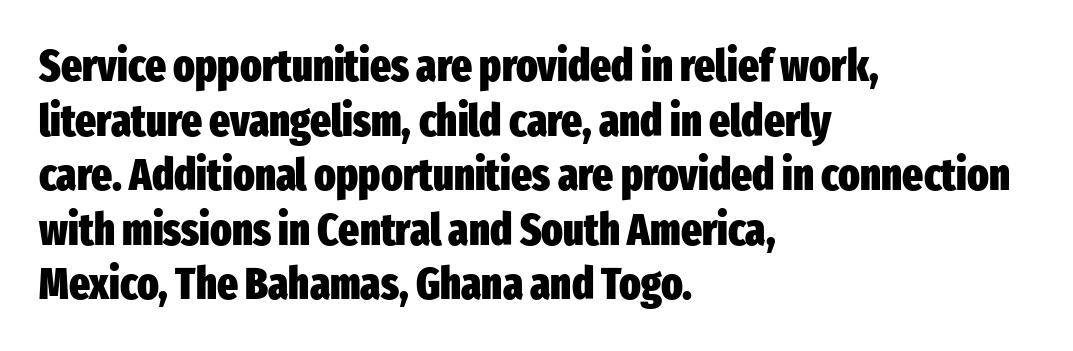
The image shows 44 px heavy, condensed sans-serif type, upright; set left-aligned, line spacing 1.24x, normal letter spacing, not underlined; low stroke contrast and a medium x-height.
